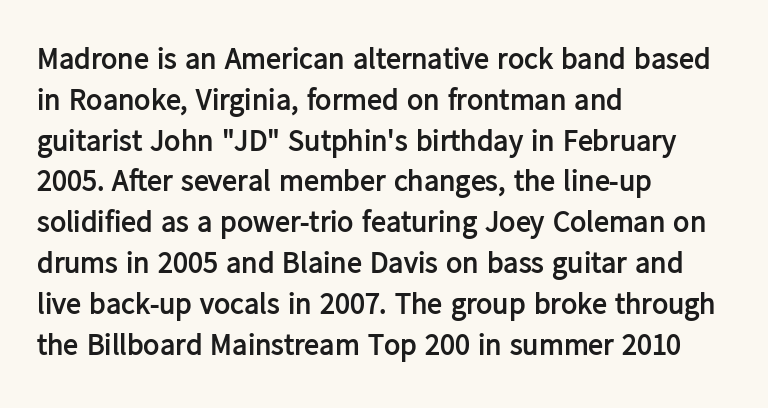
{"serif": "no", "italic": "no", "bold": "yes", "weight": "semibold", "width": "normal", "stroke_contrast": "low", "x_height": "medium", "monospaced": "no", "underline": "no", "align": "left", "line_spacing": "normal", "line_spacing_ratio": 1.36, "letter_spacing": "normal", "letter_spacing_em": 0.0, "glyph_px": 30}
